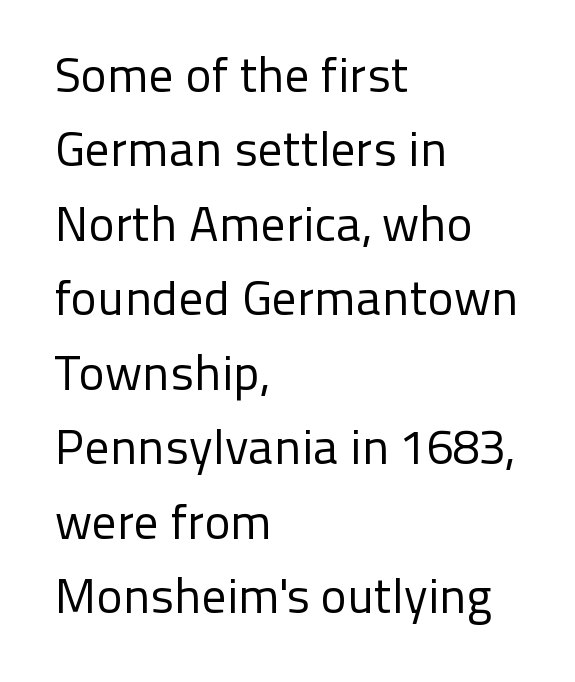
{"serif": "no", "italic": "no", "bold": "no", "weight": "regular", "width": "normal", "stroke_contrast": "low", "x_height": "medium", "monospaced": "no", "underline": "no", "align": "left", "line_spacing": "normal", "line_spacing_ratio": 1.52, "letter_spacing": "normal", "letter_spacing_em": 0.0, "glyph_px": 49}
